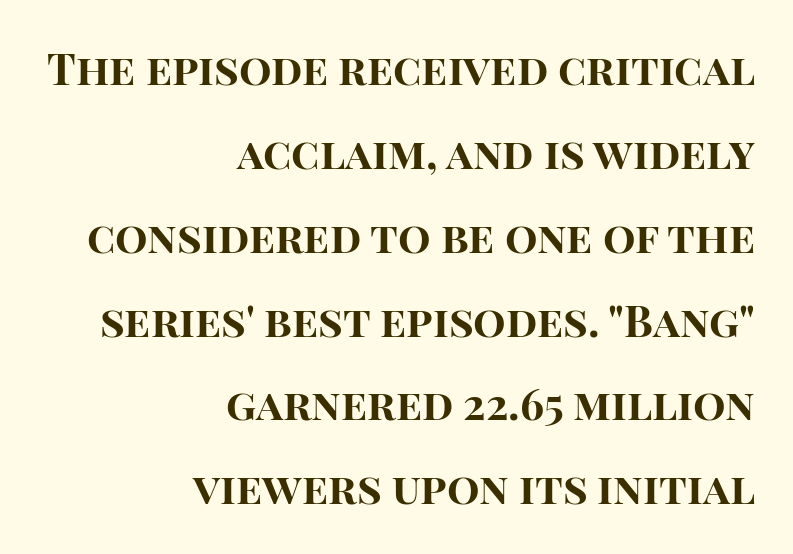
The image shows 43 px bold sans-serif type, upright; set right-aligned, loose line spacing (1.95x), normal letter spacing, not underlined; high stroke contrast and a large x-height.
